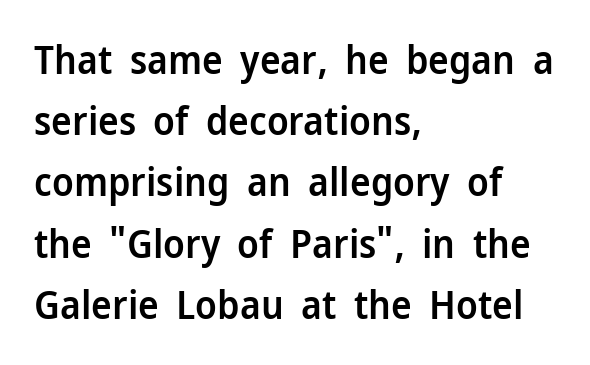
Are there feet on the stems? There aren't — it's a sans. Its strokes are somewhat broadened, the hallmark of semibold type. Regarding leading, the lines here are spaced in the standard way. The tracking reads as untouched default to a designer's eye. The typesetter chose a ragged-right arrangement here.
